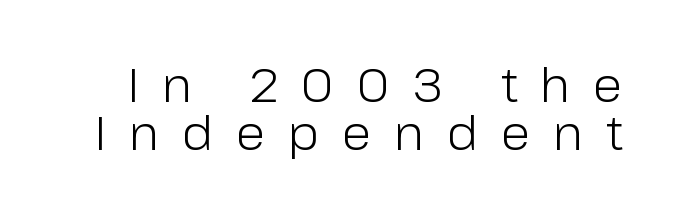
{"serif": "no", "italic": "no", "bold": "no", "weight": "light", "width": "normal", "stroke_contrast": "low", "x_height": "medium", "monospaced": "no", "underline": "no", "line_spacing": "tight", "line_spacing_ratio": 0.99, "letter_spacing": "wide", "letter_spacing_em": 0.47, "glyph_px": 48}
